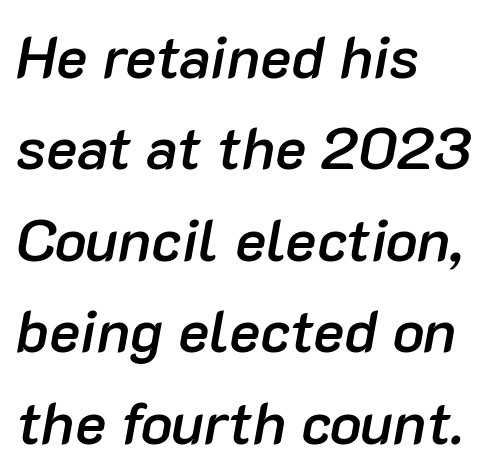
The image shows 59 px semibold type, italic (leaning right); set left-aligned, normal line spacing (1.55x), normal letter spacing, not underlined; low stroke contrast and a medium x-height.
